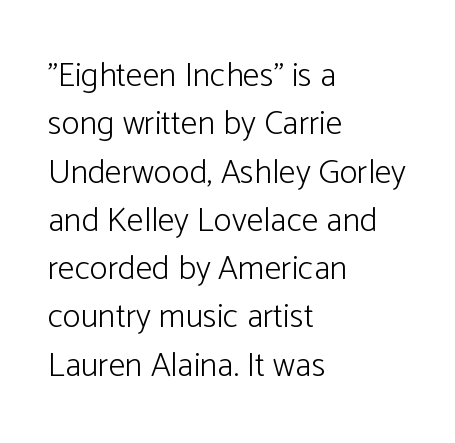
Q: Is the text bold? A: No.
Q: Is the text italic (slanted)? A: No, it is upright.
Q: Is the typeface a serif or a sans-serif typeface? A: Sans-serif.
Q: Is the text underlined? A: No.
Q: How is the paragraph aligned? A: Left-aligned.
Q: Is the spacing between letters normal or unusually wide? A: Normal.
Q: Is the spacing between lines tight, normal or loose? A: Normal.
Q: Width (condensed, normal, or wide)? A: Normal.
Q: Stroke contrast? A: Low.
Q: x-height? A: Medium.
Q: Monospaced? A: No.
